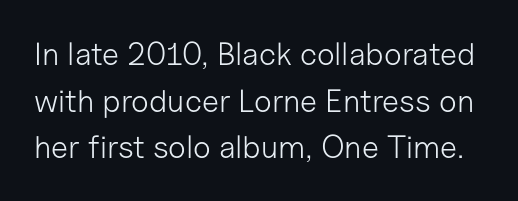
The image shows 32 px light sans-serif type, upright; set normal line spacing (1.46x), normal letter spacing, not underlined; low stroke contrast and a medium x-height.
